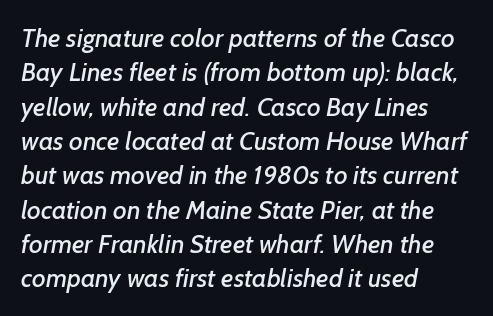
The image shows 26 px text type; set left-aligned, normal line spacing (1.32x), normal letter spacing, not underlined.
